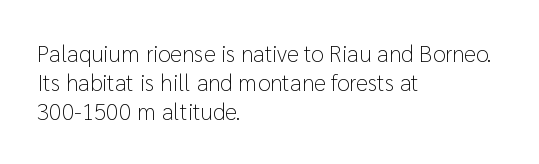
Nothing unusual about the tracking: characters are spaced as the font intends. Caption: multi-line text, flush left, ragged right. How would I describe the line gaps? Plain and ordinary. Unbolded letterforms with no extra heft.
